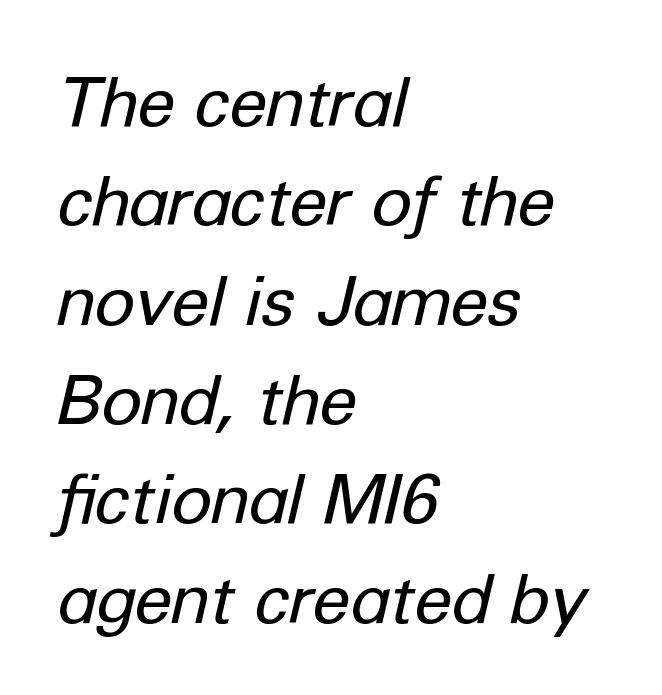
The line-height multiplier appears to be the usual default. The glyphs are unaccompanied by any horizontal stroke below them. Stems here are at most as thick as an everyday book face. Honestly, the letter spacing is just normal — you wouldn't notice it. Caption: multi-line text, flush left, ragged right.
